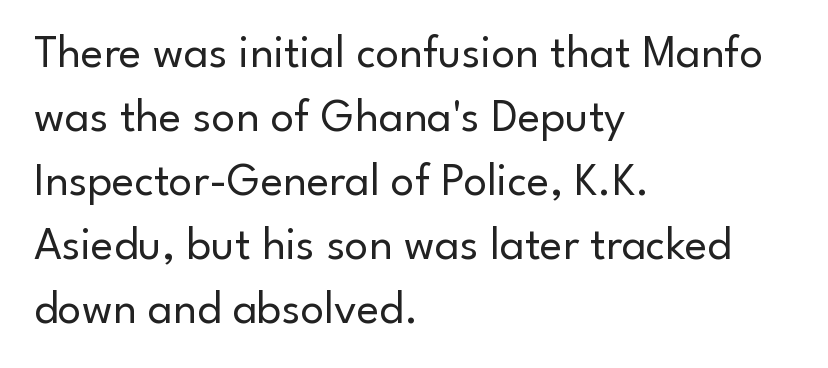
Q: Is the text bold? A: No.
Q: Is the text italic (slanted)? A: No, it is upright.
Q: Is the typeface a serif or a sans-serif typeface? A: Sans-serif.
Q: Is the text underlined? A: No.
Q: How is the paragraph aligned? A: Left-aligned.
Q: Is the spacing between letters normal or unusually wide? A: Normal.
Q: Is the spacing between lines tight, normal or loose? A: Normal.
Q: Width (condensed, normal, or wide)? A: Normal.
Q: Stroke contrast? A: Low.
Q: x-height? A: Small.
Q: Monospaced? A: No.
